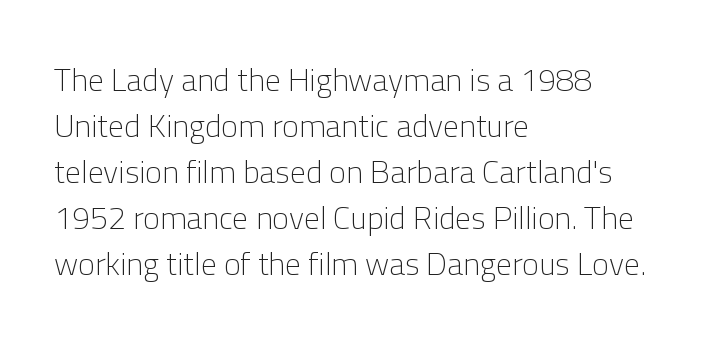
Weight: regular or lighter. Normally led — the rows are evenly, conventionally spaced. Nothing sits at the stroke ends, so this counts as sans-serif. How are the letters spaced? Ordinarily, with no added tracking. Looks like regular typesetting: each glyph gets only the width it needs. Rule under the text: the space is simply empty.
